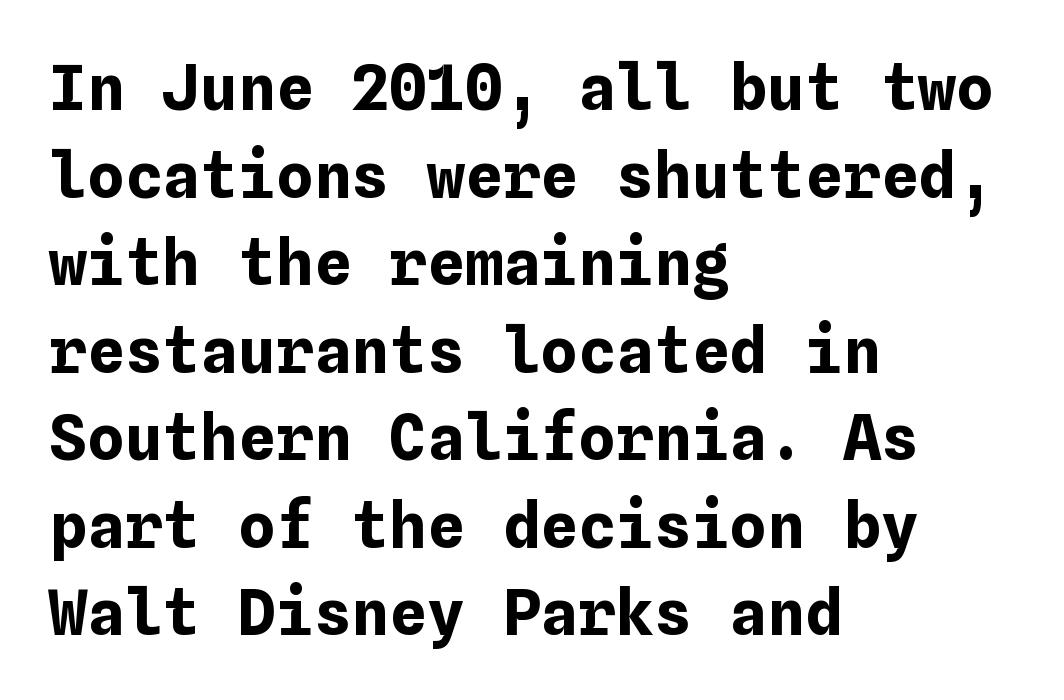
{"italic": "no", "bold": "yes", "weight": "bold", "width": "normal", "stroke_contrast": "low", "x_height": "medium", "underline": "no", "align": "left", "line_spacing": "normal", "line_spacing_ratio": 1.39, "letter_spacing": "normal", "letter_spacing_em": 0.0, "glyph_px": 63}
